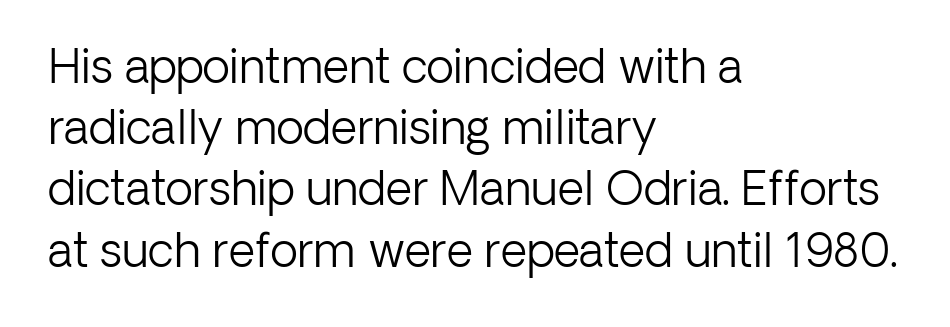
Q: Is the text bold? A: No.
Q: Is the text italic (slanted)? A: No, it is upright.
Q: Is the typeface a serif or a sans-serif typeface? A: Sans-serif.
Q: Is the text underlined? A: No.
Q: How is the paragraph aligned? A: Left-aligned.
Q: Is the spacing between letters normal or unusually wide? A: Normal.
Q: Is the spacing between lines tight, normal or loose? A: Normal.
Q: Width (condensed, normal, or wide)? A: Normal.
Q: Stroke contrast? A: Low.
Q: x-height? A: Medium.
Q: Monospaced? A: No.
